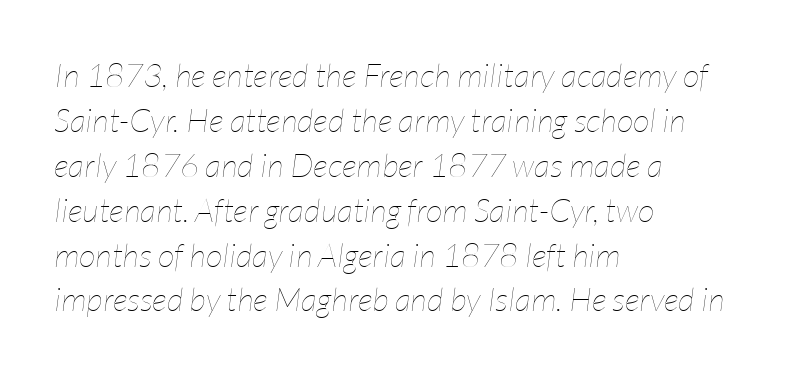
Q: Is the text bold? A: No.
Q: Is the text italic (slanted)? A: Yes, it leans right by about 7 degrees.
Q: Is the text underlined? A: No.
Q: How is the paragraph aligned? A: Left-aligned.
Q: Is the spacing between letters normal or unusually wide? A: Normal.
Q: Is the spacing between lines tight, normal or loose? A: Normal.
Q: Width (condensed, normal, or wide)? A: Condensed.
Q: Stroke contrast? A: Low.
Q: x-height? A: Medium.
Q: Monospaced? A: No.
